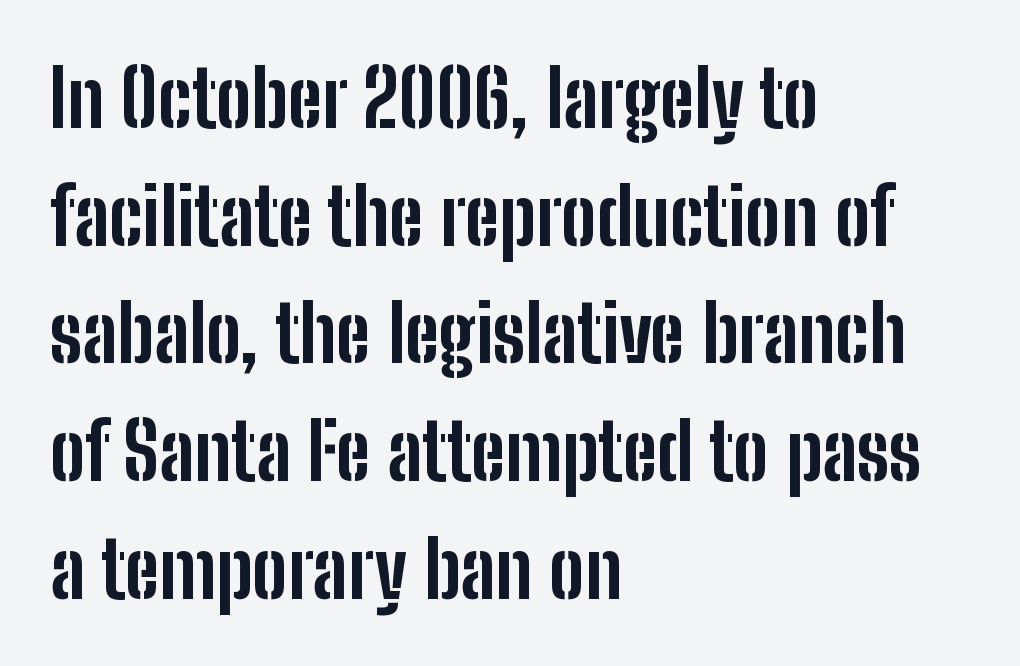
Spacing between characters is what you'd get straight out of the box. Ordinary non-slanted type is in use. A typesetter would call this proportional, since set widths differ per character. Typographic density is high because the face is bold. The area under the type is left untouched. This block has exactly the height ordinary leading produces.
